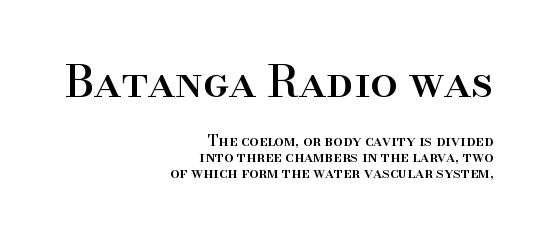
Q: Is the text italic (slanted)? A: No, it is upright.
Q: Is the typeface a serif or a sans-serif typeface? A: Serif.
Q: Is the text underlined? A: No.
Q: How is the paragraph aligned? A: Right-aligned.
Q: Is the spacing between letters normal or unusually wide? A: Normal.
Q: Is the spacing between lines tight, normal or loose? A: Tight.
Q: Which block of text is set in a larger size, the first (top) or the second (bottom)? A: The first (top) one.
Q: Width (condensed, normal, or wide)? A: Normal.
Q: Stroke contrast? A: High.
Q: x-height? A: Small.
Q: Monospaced? A: No.
